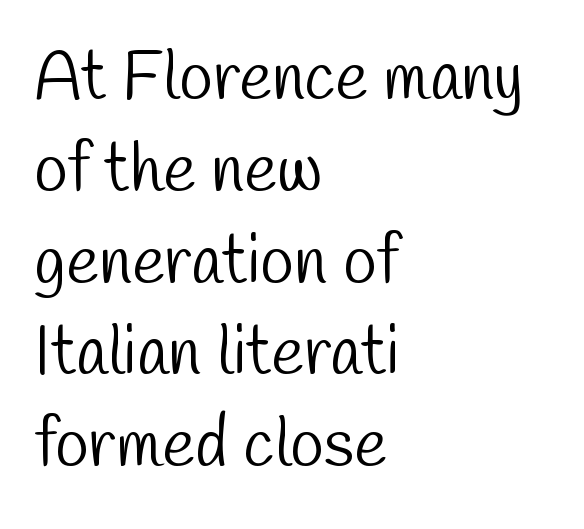
Q: Is the text bold? A: No.
Q: Is the typeface a serif or a sans-serif typeface? A: Sans-serif.
Q: Is the text underlined? A: No.
Q: How is the paragraph aligned? A: Left-aligned.
Q: Is the spacing between letters normal or unusually wide? A: Normal.
Q: Is the spacing between lines tight, normal or loose? A: Normal.
Q: Width (condensed, normal, or wide)? A: Condensed.
Q: Stroke contrast? A: Low.
Q: x-height? A: Medium.
Q: Monospaced? A: No.
